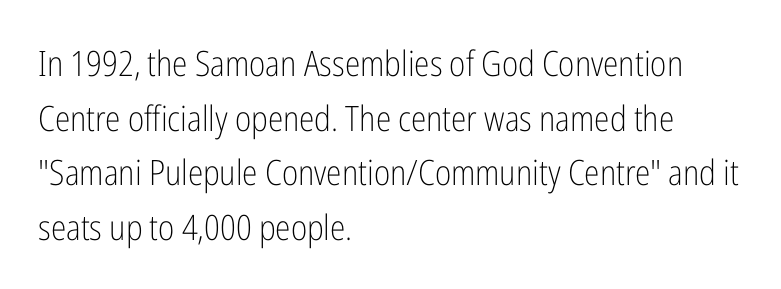
{"serif": "no", "italic": "no", "bold": "no", "weight": "light", "width": "condensed", "stroke_contrast": "low", "x_height": "medium", "monospaced": "no", "underline": "no", "align": "left", "line_spacing": "normal", "line_spacing_ratio": 1.56, "letter_spacing": "normal", "letter_spacing_em": 0.0, "glyph_px": 35}
